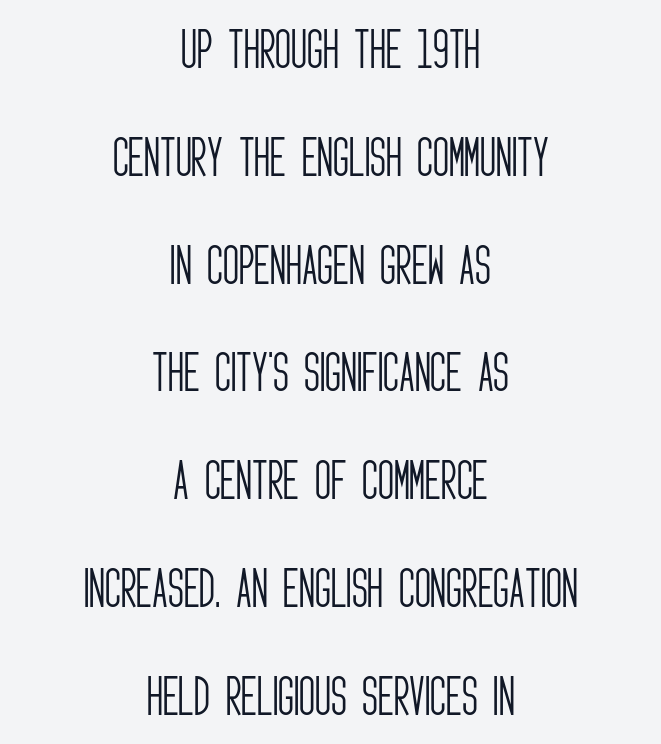
{"serif": "no", "italic": "no", "bold": "no", "weight": "light", "width": "condensed", "stroke_contrast": "low", "x_height": "large", "monospaced": "no", "underline": "no", "align": "center", "line_spacing": "loose", "line_spacing_ratio": 2.45, "letter_spacing": "normal", "letter_spacing_em": 0.0, "glyph_px": 44}
